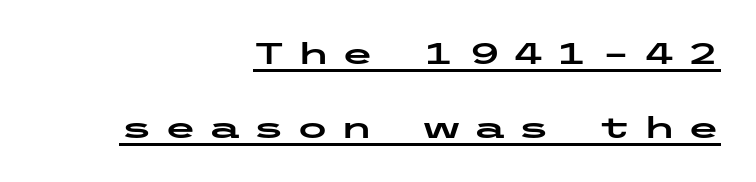
Q: Is the text italic (slanted)? A: No, it is upright.
Q: Is the typeface a serif or a sans-serif typeface? A: Sans-serif.
Q: Is the text underlined? A: Yes.
Q: How is the paragraph aligned? A: Right-aligned.
Q: Is the spacing between letters normal or unusually wide? A: Unusually wide.
Q: Is the spacing between lines tight, normal or loose? A: Loose.
Q: Width (condensed, normal, or wide)? A: Wide.
Q: Stroke contrast? A: Low.
Q: x-height? A: Medium.
